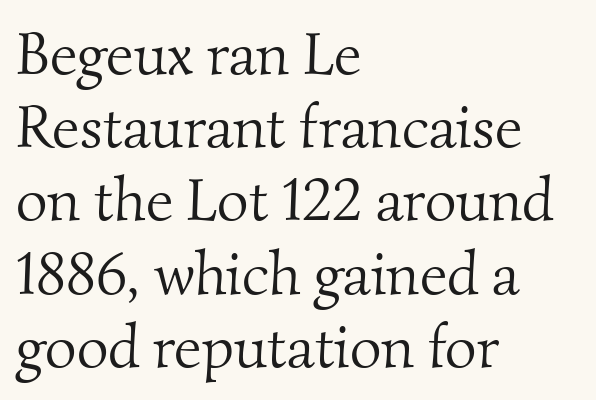
Q: Is the text bold? A: No.
Q: Is the typeface a serif or a sans-serif typeface? A: Serif.
Q: Is the text underlined? A: No.
Q: How is the paragraph aligned? A: Left-aligned.
Q: Is the spacing between letters normal or unusually wide? A: Normal.
Q: Width (condensed, normal, or wide)? A: Normal.
Q: Stroke contrast? A: Medium.
Q: x-height? A: Small.
Q: Monospaced? A: No.
